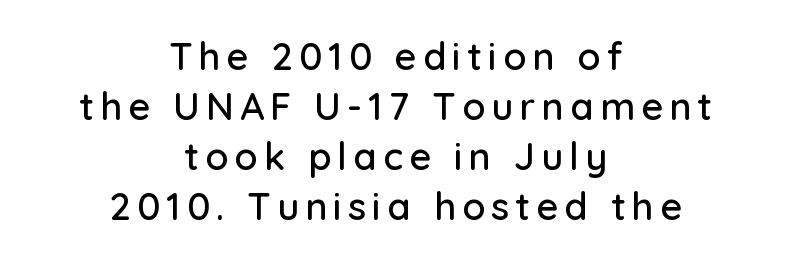
The image shows 38 px sans-serif type, upright; set centered, normal line spacing (1.32x), not underlined; low stroke contrast and a medium x-height.
